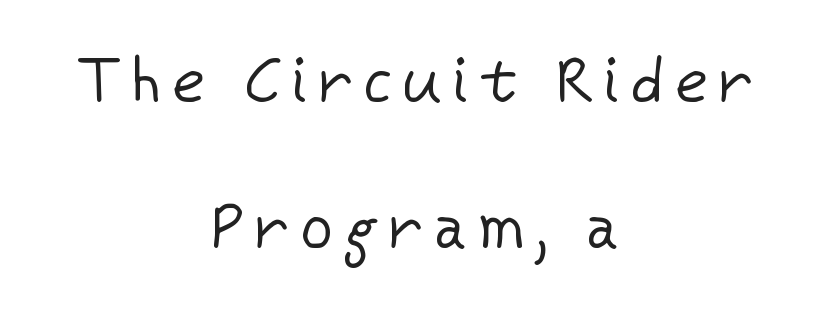
The block of text is sparse from top to bottom, with ample space between rows. The font family rendered here belongs to the sans-serif group. Is there any slant? The stems are plumb. The passage is arranged like a title page — every line centered. Type without underlining.
